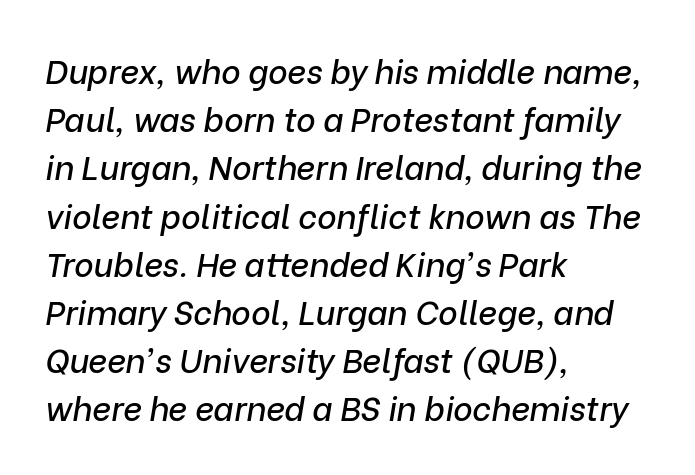
Q: Is the text italic (slanted)? A: Yes, it leans right by about 9 degrees.
Q: Is the text underlined? A: No.
Q: How is the paragraph aligned? A: Left-aligned.
Q: Is the spacing between letters normal or unusually wide? A: Normal.
Q: Is the spacing between lines tight, normal or loose? A: Normal.
Q: Width (condensed, normal, or wide)? A: Normal.
Q: Stroke contrast? A: Low.
Q: x-height? A: Medium.
Q: Monospaced? A: No.
